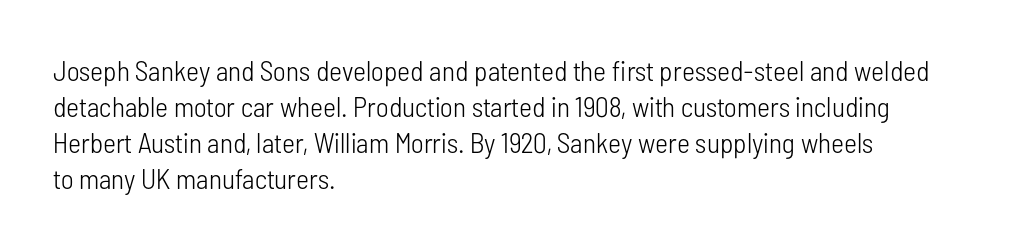
Visually the block forms a straight wall on the left and a jagged coastline on the right. Characters follow at the spacing the type designer built in. Underlining? Definitely not there. Heaviness? Minimal to ordinary, like unemphasized prose. Each letter keeps its own natural width here, so spacing adapts to shape. The typography opts for an upright posture over an oblique one.
